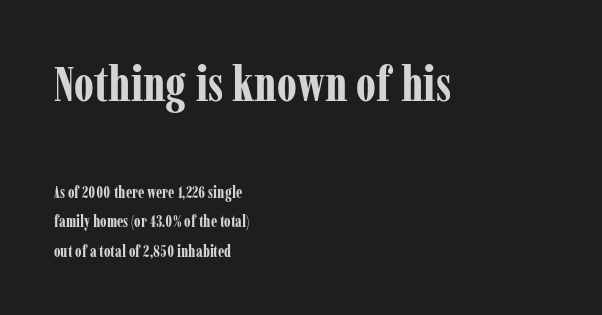
Q: Is the text bold? A: Yes.
Q: Is the text italic (slanted)? A: No, it is upright.
Q: Is the typeface a serif or a sans-serif typeface? A: Serif.
Q: Is the text underlined? A: No.
Q: How is the paragraph aligned? A: Left-aligned.
Q: Is the spacing between letters normal or unusually wide? A: Normal.
Q: Which block of text is set in a larger size, the first (top) or the second (bottom)? A: The first (top) one.
Q: Width (condensed, normal, or wide)? A: Condensed.
Q: Stroke contrast? A: Low.
Q: x-height? A: Medium.
Q: Monospaced? A: No.
